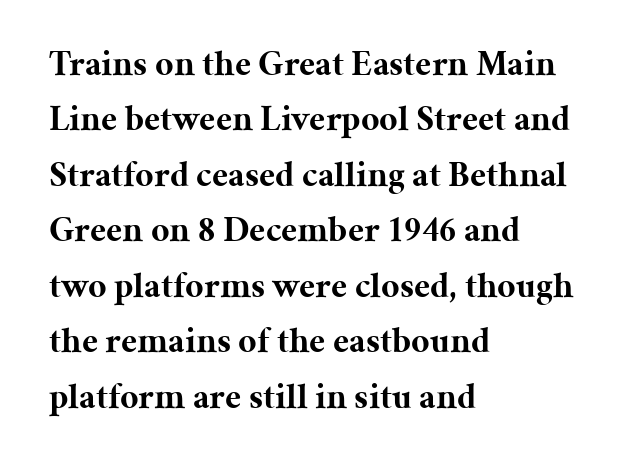
This rendering uses left alignment, leaving the right contour irregular. You could not count columns in this text — the font is proportionally spaced. The rows are spaced the way most documents space them. Lines of text with bare space underneath. If you drew a line through each stem, it would be perfectly vertical.
